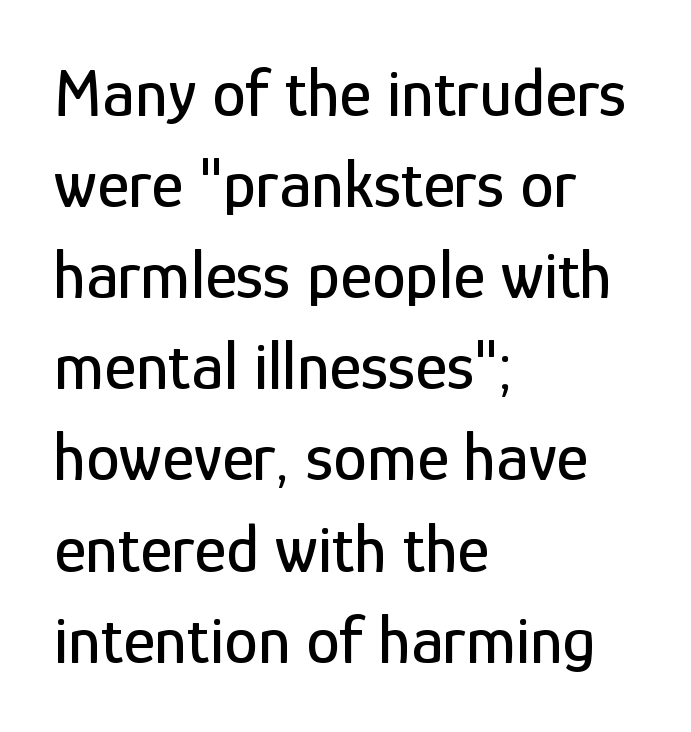
The ragged edge is on the right, which tells us the setting is flush left. Serif or sans? Sans — the stroke terminals are bare. The area under the type is left untouched. Italic? Not at all — the glyphs are vertical. A typesetter would call this zero additional tracking.
